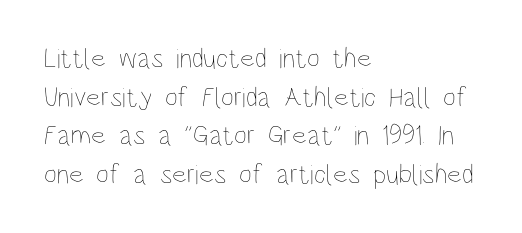
The image shows 28 px thin, condensed type, upright; set left-aligned, normal line spacing (1.38x), normal letter spacing, not underlined; low stroke contrast and a large x-height.
